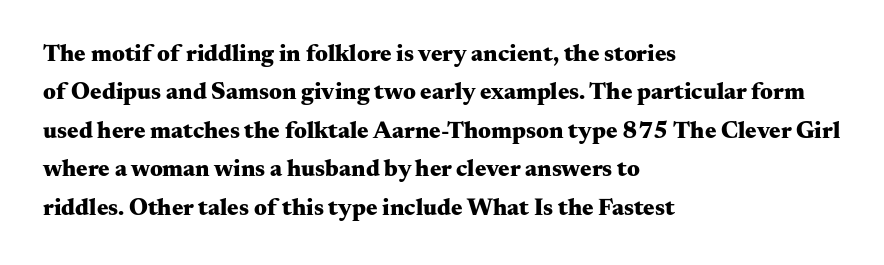
Q: Is the text bold? A: Yes.
Q: Is the text italic (slanted)? A: No, it is upright.
Q: Is the text underlined? A: No.
Q: How is the paragraph aligned? A: Left-aligned.
Q: Is the spacing between letters normal or unusually wide? A: Normal.
Q: Is the spacing between lines tight, normal or loose? A: Normal.
